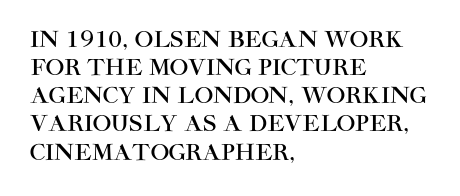
The image shows 22 px text type, upright; set left-aligned, normal line spacing (1.28x), normal letter spacing, not underlined.
